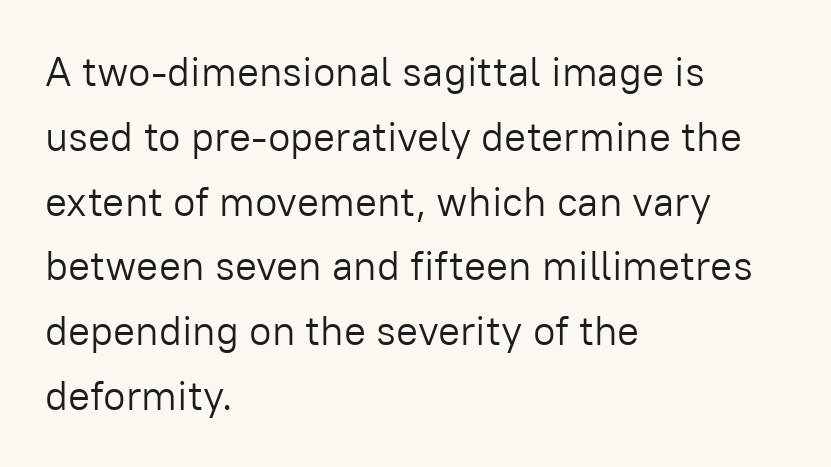
If you drew a line through each stem, it would be perfectly vertical. A typesetter would label this face a sans. Weight: in the light-to-regular range. Where is the straight margin? On the left. Looks like regular typesetting: each glyph gets only the width it needs.
